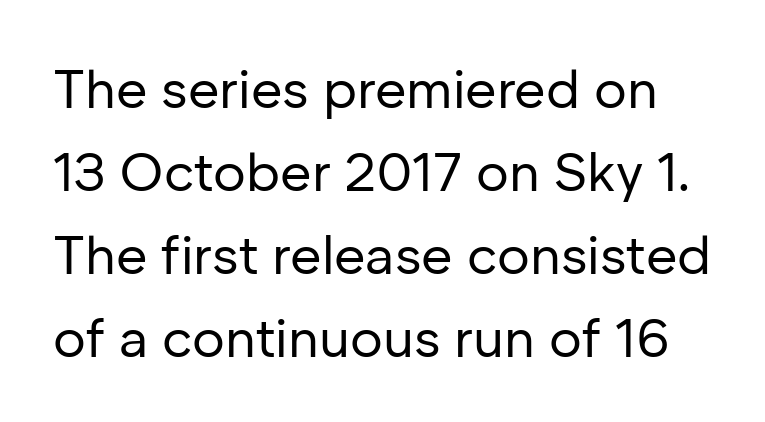
The image shows 54 px regular-weight sans-serif type, upright; set normal line spacing (1.54x), normal letter spacing, not underlined; low stroke contrast and a medium x-height.
